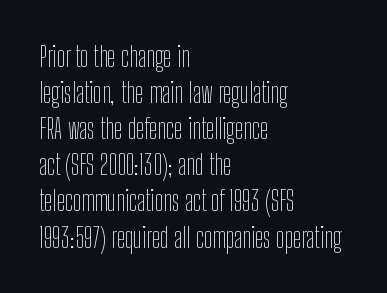
The image shows 28 px thin, condensed sans-serif type, upright; set left-aligned, normal line spacing (1.29x), normal letter spacing, not underlined; low stroke contrast and a medium x-height.
